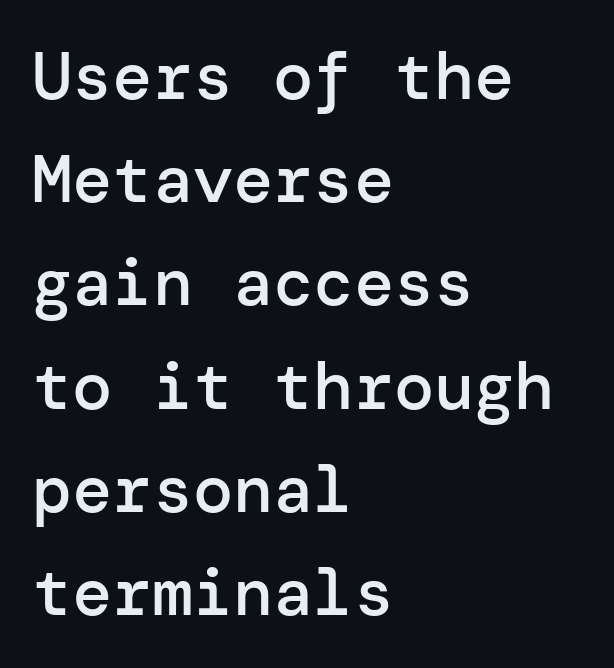
{"serif": "no", "italic": "no", "bold": "semi", "weight": "semibold", "width": "normal", "stroke_contrast": "low", "x_height": "medium", "underline": "no", "align": "left", "line_spacing": "normal", "line_spacing_ratio": 1.54, "letter_spacing": "normal", "letter_spacing_em": 0.0, "glyph_px": 67}
